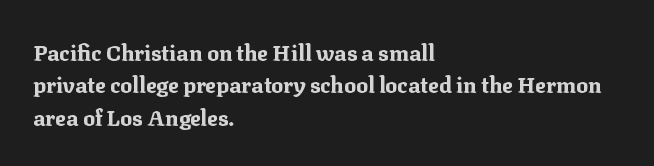
This block has exactly the height ordinary leading produces. A roman cut, with each character standing at attention. Typesetter's note: full bold, strokes at maximum text heaviness. The rendering anchors every line to the left-hand side.
